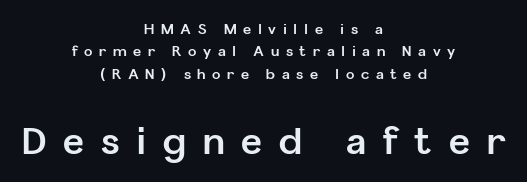
Q: Is the text bold? A: Yes.
Q: Is the text italic (slanted)? A: No, it is upright.
Q: Is the typeface a serif or a sans-serif typeface? A: Sans-serif.
Q: Is the text underlined? A: No.
Q: How is the paragraph aligned? A: Centered.
Q: Is the spacing between letters normal or unusually wide? A: Unusually wide.
Q: Is the spacing between lines tight, normal or loose? A: Normal.
Q: Which block of text is set in a larger size, the first (top) or the second (bottom)? A: The second (bottom) one.
Q: Width (condensed, normal, or wide)? A: Normal.
Q: Stroke contrast? A: Low.
Q: x-height? A: Medium.
Q: Monospaced? A: No.
